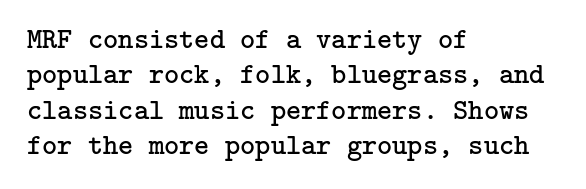
The image shows 29 px regular-weight serif type, upright; set left-aligned, line spacing 1.22x, normal letter spacing, not underlined; low stroke contrast and a medium x-height.
